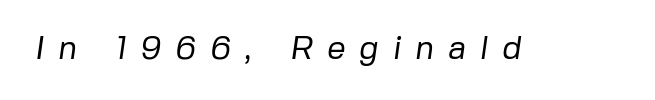
The type family on display is of the sans-serif kind. The letterforms stand isolated, each surrounded by extra space. Character widths vary here, with narrow letters taking less room than wide ones. The area under the type is left untouched. The passage shown is not bold in any degree.
